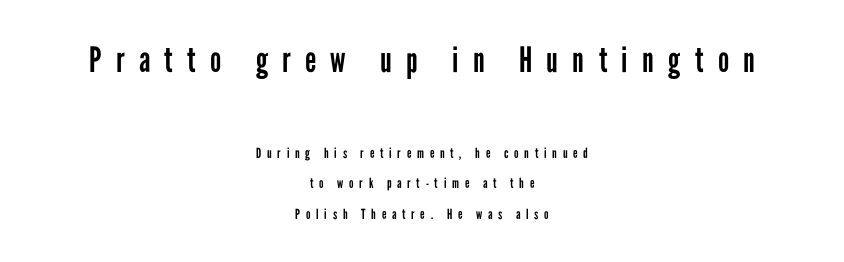
{"serif": "no", "italic": "no", "bold": "no", "weight": "regular", "width": "condensed", "stroke_contrast": "low", "x_height": "medium", "monospaced": "no", "underline": "no", "align": "center", "line_spacing": "loose", "line_spacing_ratio": 2.19, "letter_spacing": "wide", "letter_spacing_em": 0.41, "larger_block": "first", "size_ratio": 2.5, "glyph_px": 35}
